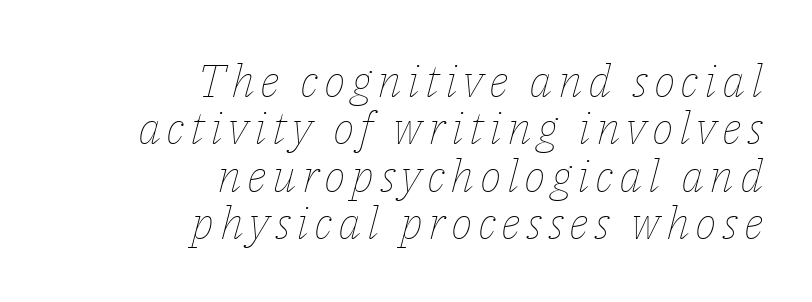
Q: Is the text bold? A: No.
Q: Is the text italic (slanted)? A: Yes, it leans right by about 14 degrees.
Q: Is the text underlined? A: No.
Q: How is the paragraph aligned? A: Right-aligned.
Q: Is the spacing between lines tight, normal or loose? A: Tight.
Q: Width (condensed, normal, or wide)? A: Normal.
Q: Stroke contrast? A: Low.
Q: x-height? A: Medium.
Q: Monospaced? A: No.
